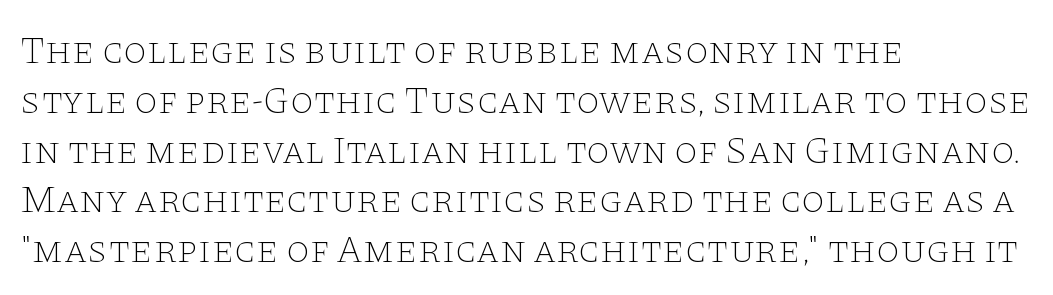
{"serif": "yes", "italic": "no", "bold": "no", "weight": "thin", "width": "wide", "stroke_contrast": "low", "x_height": "large", "monospaced": "no", "underline": "no", "align": "left", "line_spacing": "normal", "line_spacing_ratio": 1.31, "letter_spacing": "normal", "letter_spacing_em": 0.0, "glyph_px": 38}
